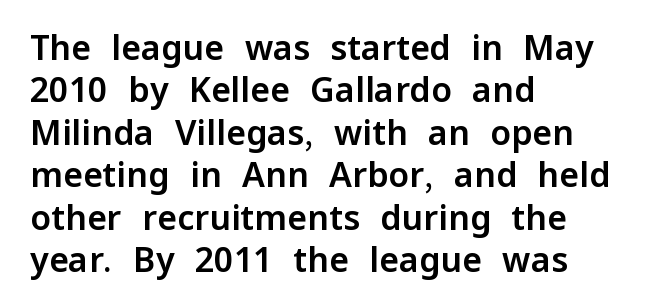
Reading down the block, your eye returns to a fixed left position each line. Looks like regular typesetting: each glyph gets only the width it needs. Standard letterfit; no display-style spreading of the glyphs. Type style note: lacks serifs. Rule under the text: the space is simply empty. Vertical spacing — default.
